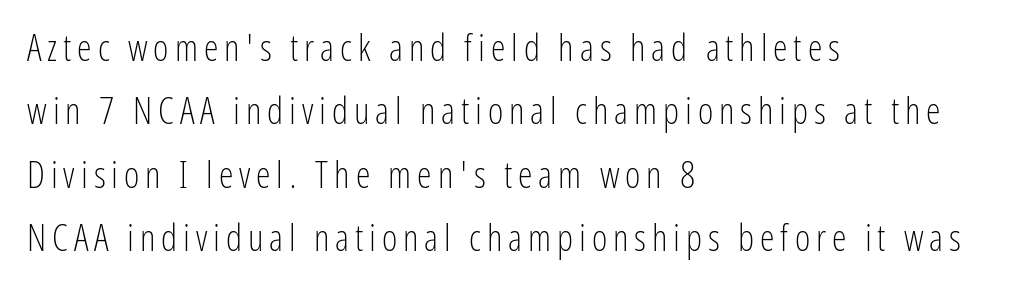
Q: Is the text bold? A: No.
Q: Is the text italic (slanted)? A: No, it is upright.
Q: Is the typeface a serif or a sans-serif typeface? A: Sans-serif.
Q: Is the text underlined? A: No.
Q: How is the paragraph aligned? A: Left-aligned.
Q: Width (condensed, normal, or wide)? A: Condensed.
Q: Stroke contrast? A: Low.
Q: x-height? A: Medium.
Q: Monospaced? A: No.
